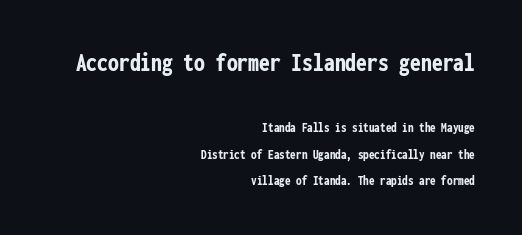
Q: Is the text bold? A: Yes.
Q: Is the text italic (slanted)? A: No, it is upright.
Q: Is the text underlined? A: No.
Q: How is the paragraph aligned? A: Right-aligned.
Q: Is the spacing between letters normal or unusually wide? A: Normal.
Q: Which block of text is set in a larger size, the first (top) or the second (bottom)? A: The first (top) one.
